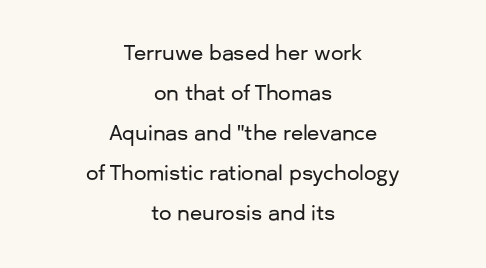
{"italic": "no", "underline": "no", "align": "center", "line_spacing": "loose", "line_spacing_ratio": 2.0, "letter_spacing": "normal", "letter_spacing_em": 0.0, "glyph_px": 20}
